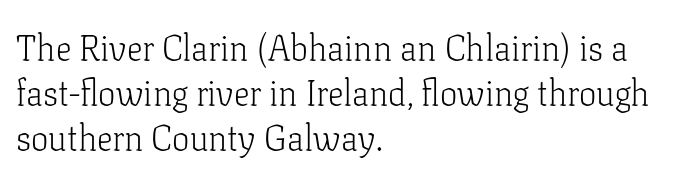
The image shows 35 px light serif type, upright; set left-aligned, normal line spacing (1.29x), normal letter spacing, not underlined; low stroke contrast and a medium x-height.
